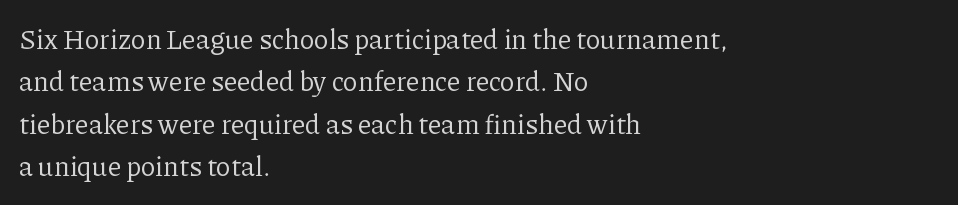
The image shows 27 px text type, upright; set left-aligned, normal line spacing (1.57x), normal letter spacing, not underlined.
